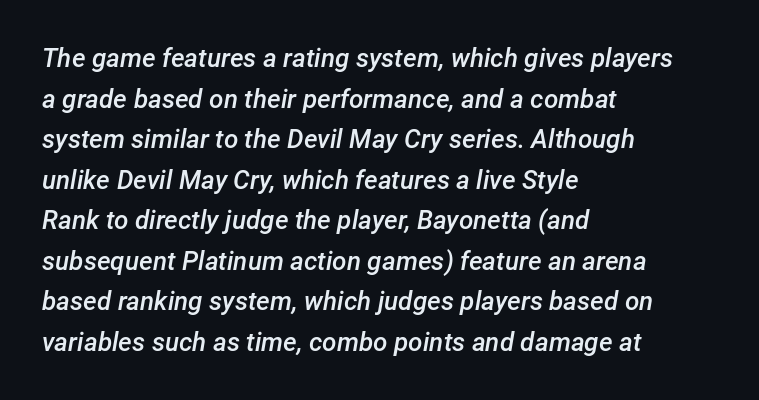
The image shows 26 px text type, italic (leaning right); set left-aligned, normal line spacing (1.56x), normal letter spacing, not underlined.
